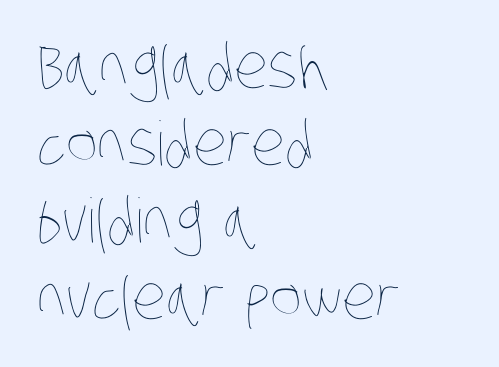
Unmarked baselines from the first word to the last. Baseline-to-baseline distance is the conventional proportion of letter height. Heft: none added — not bold. This sample has the flowing, uneven cadence of proportional lettering. Is the block centered? No — it sits flush against the left margin. The rendering keeps characters at their native spacing.
